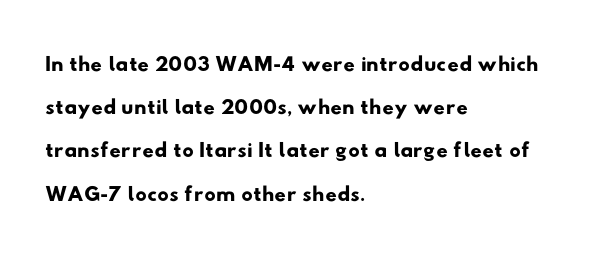
Default kerning and tracking; the words read as compact shapes. One glance says typical: line gaps are just what's usual. Line starts are locked; line ends wander. The type family on display is of the sans-serif kind. Character widths vary here, with narrow letters taking less room than wide ones.
